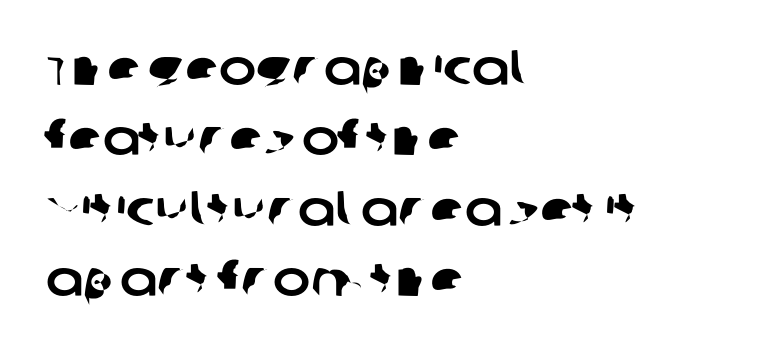
The text block is weighted toward the left margin, trailing off unevenly rightward. Font category for this specimen: sans-serif. Check under the words: just untouched page. Spacing between characters is what you'd get straight out of the box.
